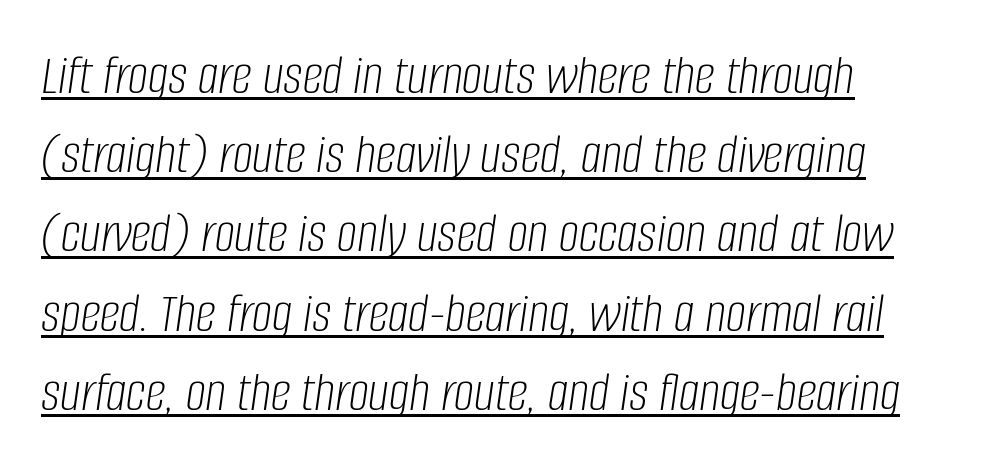
These lines sit exactly where default settings would place them. Caption: lettering with a line underneath. Observe the lean: these are italic letterforms. Each stroke keeps to a modest, everyday thickness or less. Proportional: the letters do not fall into vertical columns.
